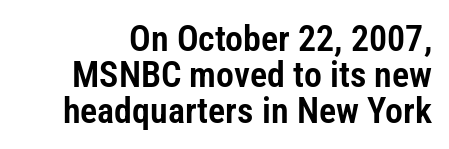
The image shows 36 px condensed sans-serif type, upright; set tight line spacing (1.0x), normal letter spacing, not underlined; low stroke contrast and a medium x-height.
